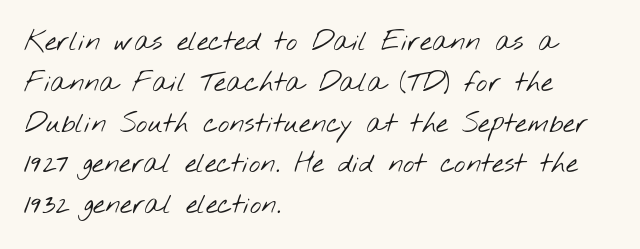
Q: Is the text bold? A: No.
Q: Is the text underlined? A: No.
Q: How is the paragraph aligned? A: Left-aligned.
Q: Is the spacing between letters normal or unusually wide? A: Normal.
Q: Is the spacing between lines tight, normal or loose? A: Normal.
